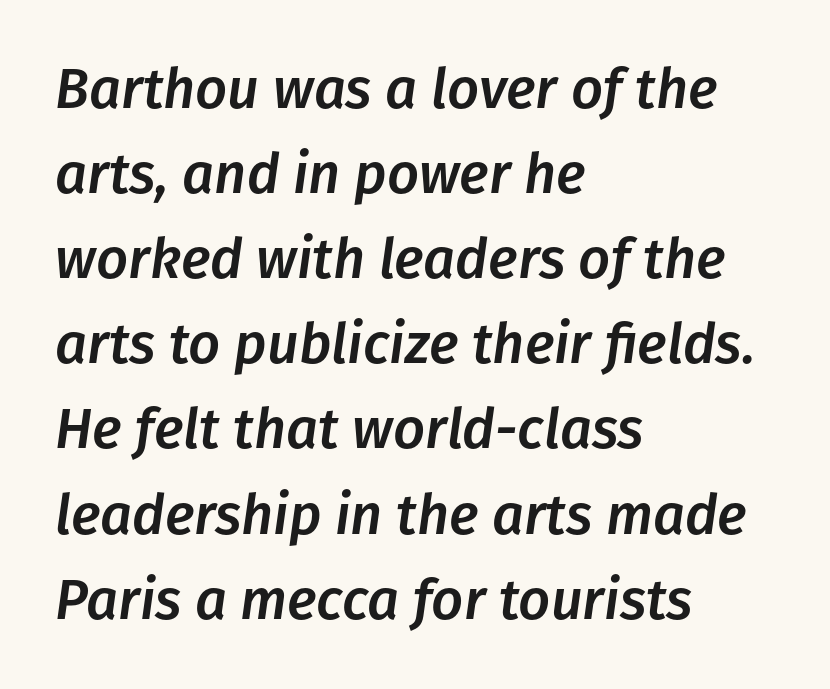
{"italic": "yes", "lean": "right", "slant_degrees": 8, "width": "normal", "stroke_contrast": "low", "x_height": "medium", "monospaced": "no", "underline": "no", "align": "left", "line_spacing": "normal", "line_spacing_ratio": 1.52, "letter_spacing": "normal", "letter_spacing_em": 0.0, "glyph_px": 56}
